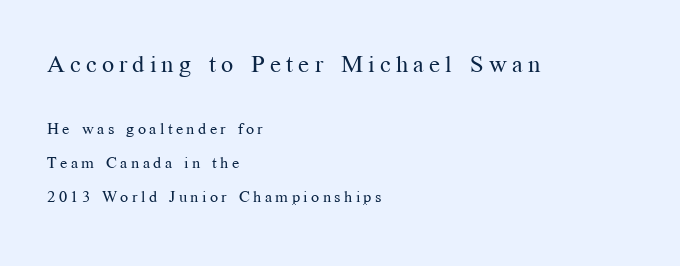
The space between consecutive lines is lavish. The area under the type is left untouched. Compared with a typical body face, this is equally light or lighter still. Words appear elongated and porous because spacing is wide. A student would call this left alignment; a typographer would say flush left, rag right.
